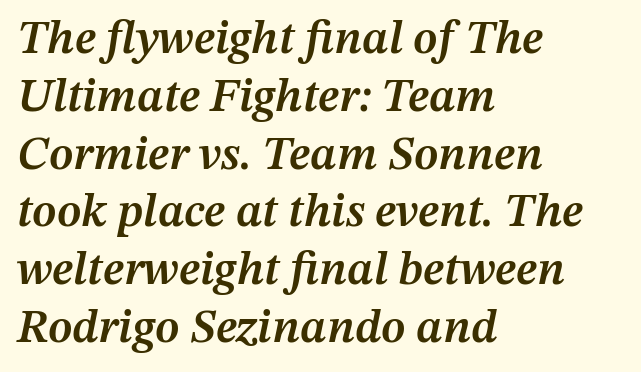
{"italic": "yes", "lean": "right", "slant_degrees": 12, "bold": "semi", "weight": "semibold", "width": "normal", "stroke_contrast": "medium", "x_height": "medium", "monospaced": "no", "underline": "no", "align": "left", "line_spacing_ratio": 1.23, "letter_spacing": "normal", "letter_spacing_em": 0.0, "glyph_px": 47}
